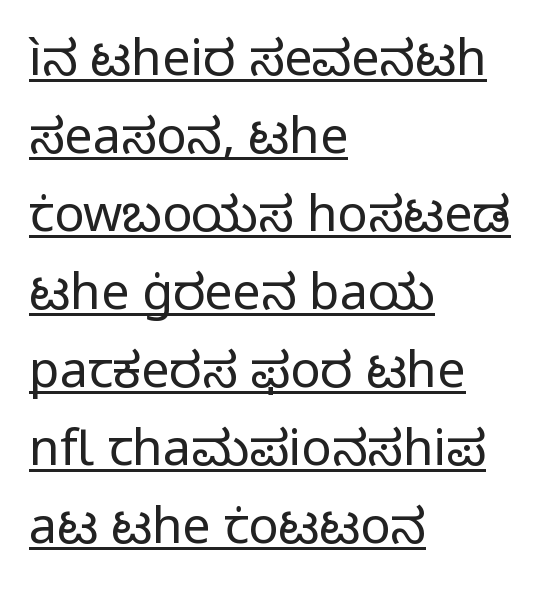
Q: Is the text bold? A: No.
Q: Is the text italic (slanted)? A: No, it is upright.
Q: Is the typeface a serif or a sans-serif typeface? A: Sans-serif.
Q: Is the text underlined? A: Yes.
Q: How is the paragraph aligned? A: Left-aligned.
Q: Is the spacing between letters normal or unusually wide? A: Normal.
Q: Is the spacing between lines tight, normal or loose? A: Normal.
Q: Width (condensed, normal, or wide)? A: Normal.
Q: Stroke contrast? A: Low.
Q: x-height? A: Medium.
Q: Monospaced? A: No.
